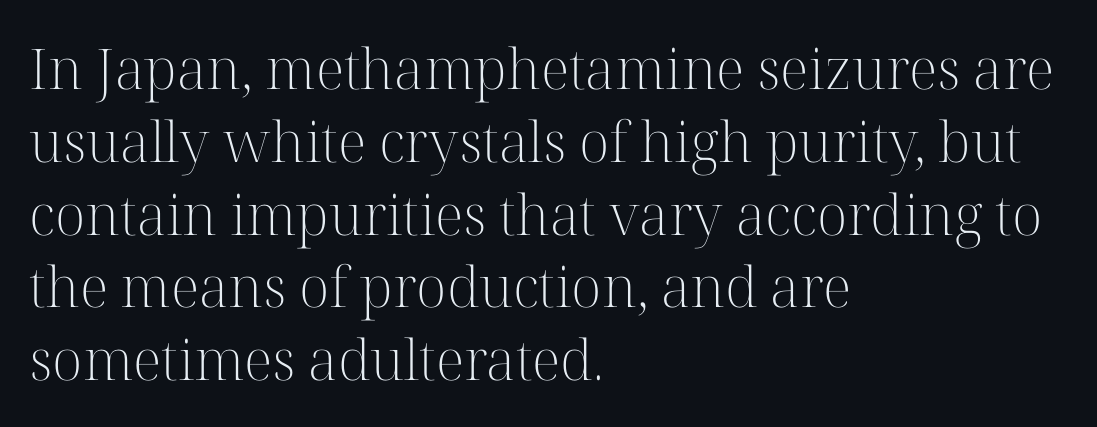
Every character sits straight up, as roman type does. The leading is moderate, giving the passage an even texture. The weight would be labelled regular, book, light, or lighter still. The glyphs in this specimen are seriffed. Does the copy run flush right? No — it runs flush left.
